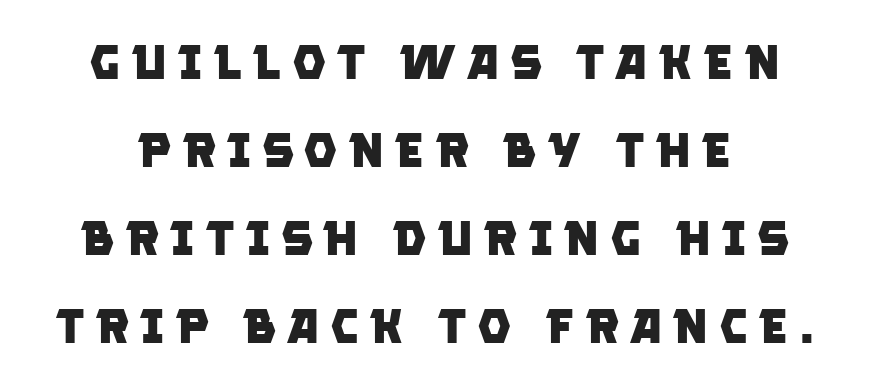
Q: Is the text bold? A: Yes.
Q: Is the typeface a serif or a sans-serif typeface? A: Sans-serif.
Q: Is the text underlined? A: No.
Q: Is the spacing between letters normal or unusually wide? A: Unusually wide.
Q: Width (condensed, normal, or wide)? A: Normal.
Q: Stroke contrast? A: Low.
Q: x-height? A: Large.
Q: Monospaced? A: No.
